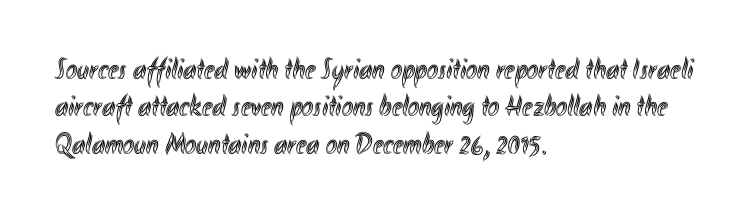
{"width": "condensed", "x_height": "small", "monospaced": "no", "underline": "no", "align": "left", "line_spacing": "normal", "line_spacing_ratio": 1.25, "letter_spacing": "normal", "letter_spacing_em": 0.0, "glyph_px": 30}
